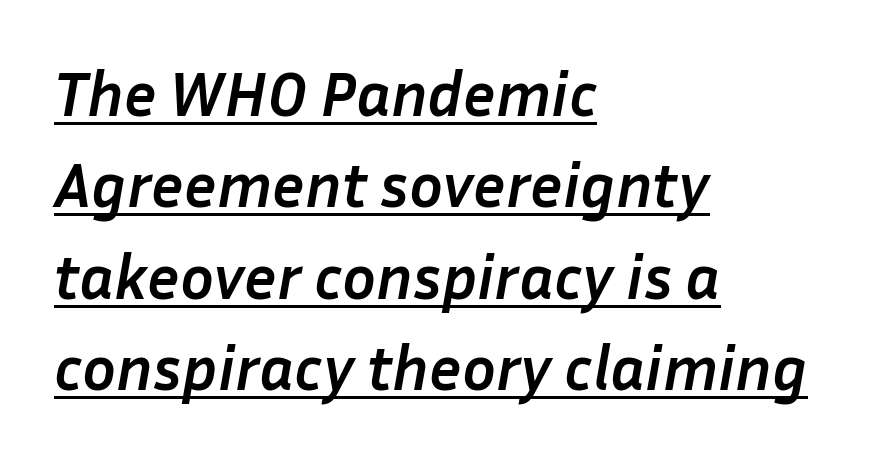
The letters are slanted; this is an italic face. A classic flush-left, rag-right setting is used for this passage. Honestly, the underline is the first thing you notice here. The face used here is proportionally spaced, like ordinary book or web type. As a designer I'd log this as weight 700, bold.
